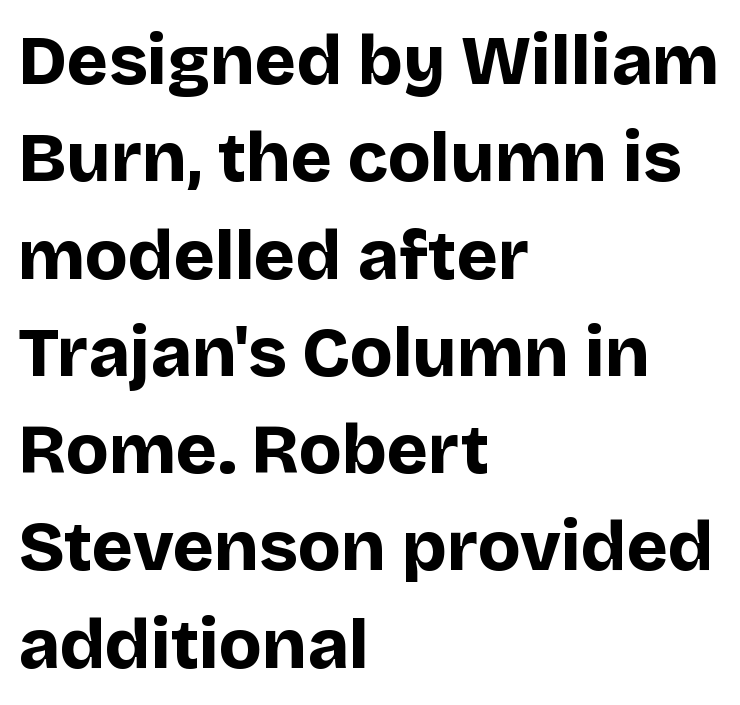
The image shows 70 px bold sans-serif type, upright; set left-aligned, normal line spacing (1.39x), normal letter spacing, not underlined; low stroke contrast and a large x-height.
